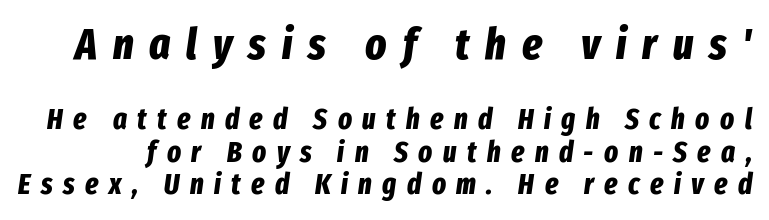
The image shows 44 px bold, condensed type, italic (leaning right); set tight line spacing (1.12x), unusually wide letter spacing (+0.36 em), not underlined; the first (top) block is 1.52x larger; low stroke contrast and a medium x-height.
